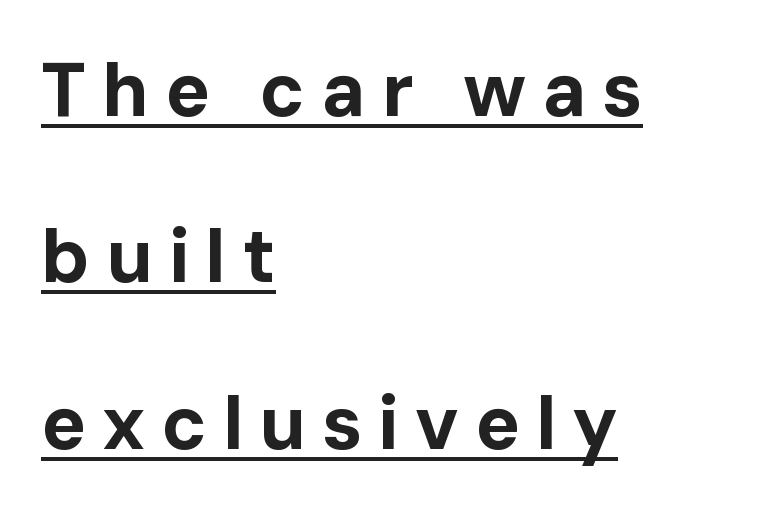
All the whitespace from short lines collects on the right. The line texture is sparse and dotted thanks to wide tracking. Honestly, the rows look like they've been pulled way apart. This sample has the flowing, uneven cadence of proportional lettering.
